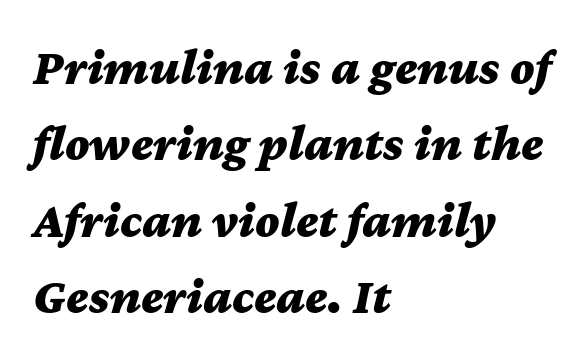
The image shows 51 px bold, wide type, italic (leaning right); set left-aligned, normal line spacing (1.5x), normal letter spacing, not underlined; medium stroke contrast and a medium x-height.
